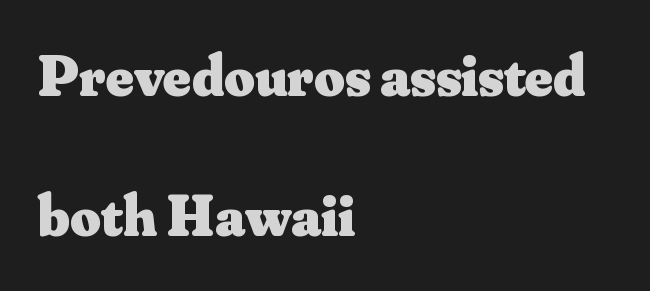
{"serif": "yes", "italic": "no", "bold": "yes", "weight": "heavy", "width": "normal", "stroke_contrast": "medium", "x_height": "small", "monospaced": "no", "underline": "no", "align": "left", "line_spacing": "loose", "line_spacing_ratio": 2.38, "letter_spacing": "normal", "letter_spacing_em": 0.0, "glyph_px": 59}
